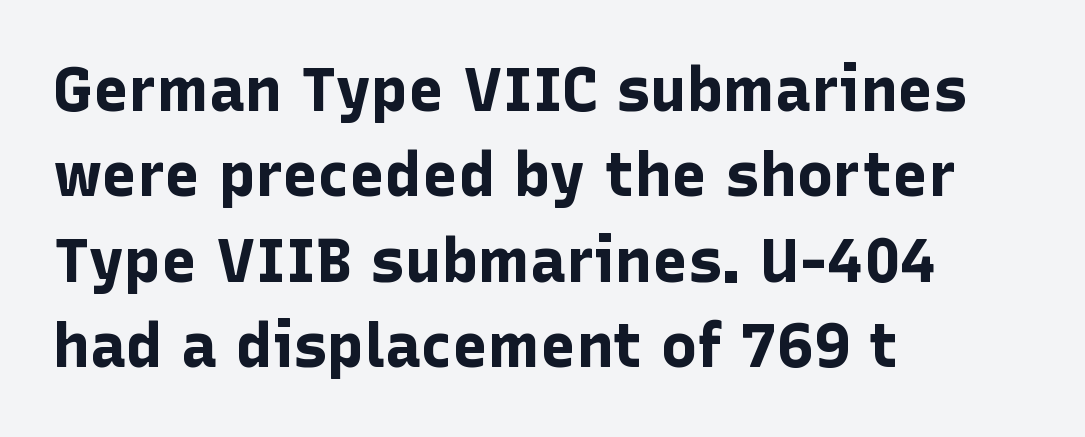
The image shows 61 px bold sans-serif type, upright; set left-aligned, normal line spacing (1.4x), normal letter spacing, not underlined; low stroke contrast and a medium x-height.
